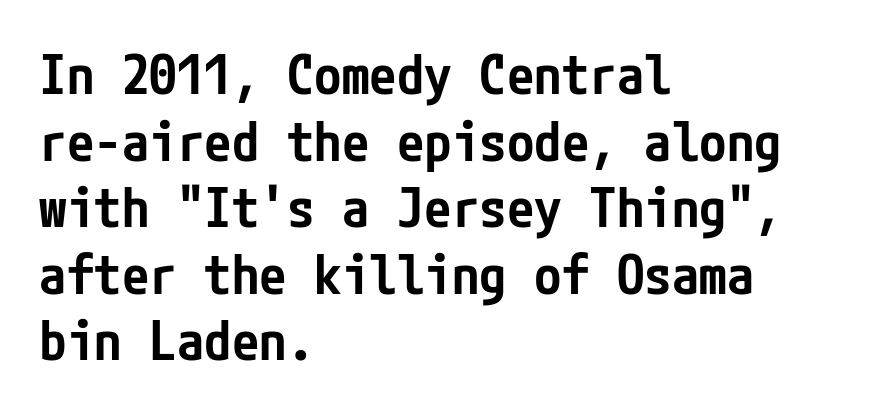
The image shows 55 px semibold, condensed sans-serif type, upright; set left-aligned, line spacing 1.21x, normal letter spacing, not underlined; low stroke contrast and a medium x-height.
